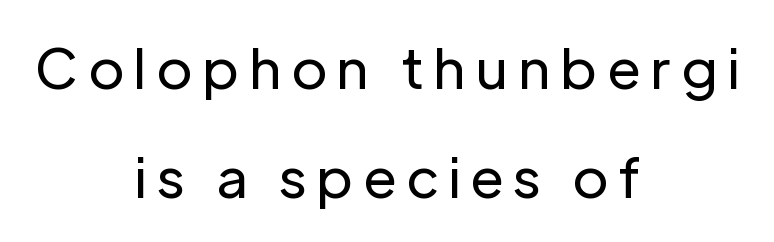
Character widths vary here, with narrow letters taking less room than wide ones. A clean baseline with only descenders dipping below it. The letters stand upright; this is a roman face. Think standard paragraph weight, or any step lighter than that.
